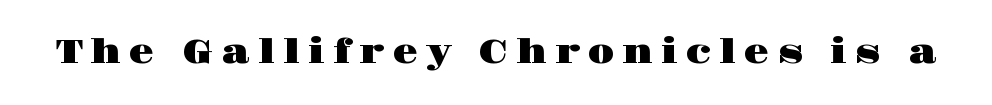
Q: Is the text italic (slanted)? A: No, it is upright.
Q: Is the typeface a serif or a sans-serif typeface? A: Serif.
Q: Is the text underlined? A: No.
Q: Is the spacing between letters normal or unusually wide? A: Unusually wide.
Q: Width (condensed, normal, or wide)? A: Wide.
Q: Stroke contrast? A: High.
Q: x-height? A: Large.
Q: Monospaced? A: No.
